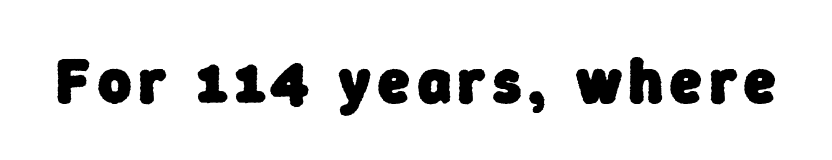
{"serif": "no", "bold": "yes", "weight": "heavy", "width": "normal", "stroke_contrast": "low", "x_height": "medium", "monospaced": "no", "underline": "no", "glyph_px": 63}
